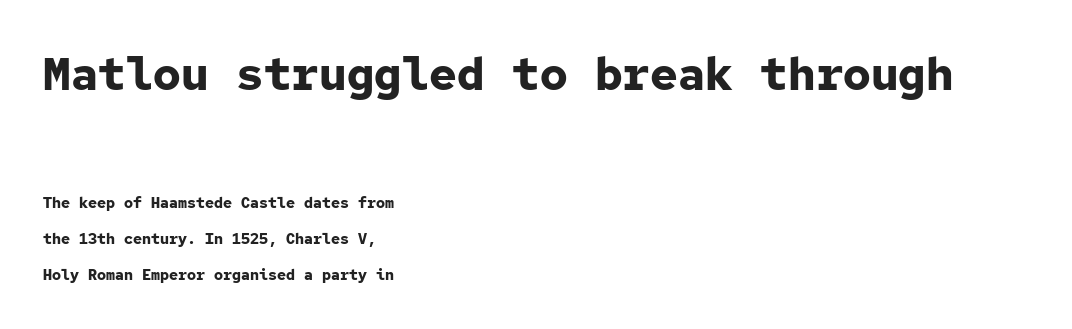
Bare-footed words on every line. Heavy, bold letterforms. Look at the bottom of the vertical strokes: they stop flat, with no serifs. These lines are rendered in a fixed-pitch font. Inter-character spacing is left at the font's built-in metrics. All the whitespace from short lines collects on the right.
